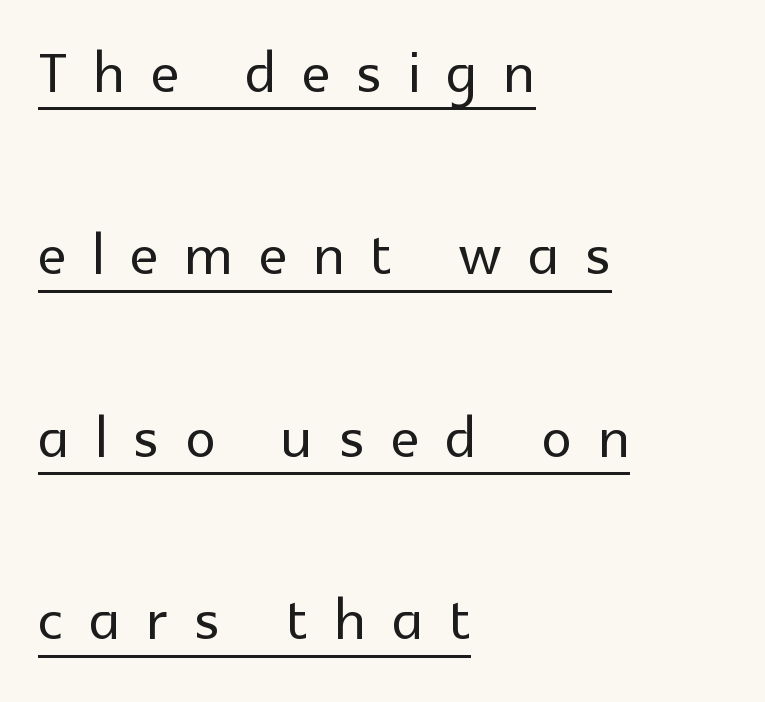
Each letter keeps its own natural width here, so spacing adapts to shape. Does a line run under the words? Yes, clearly. Compared with a centered layout, this one pins lines to the left instead. Characters remain perfectly vertical along every line. The passage shown stacks its lines with a broad gap. The letterforms stand isolated, each surrounded by extra space.
